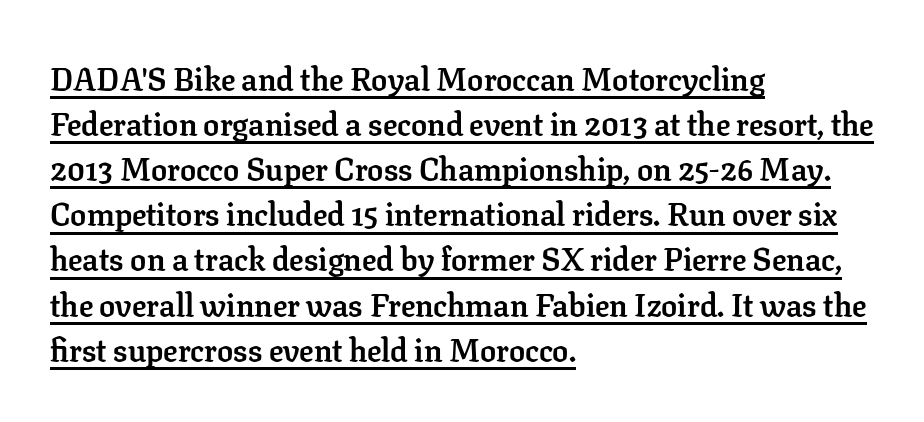
The image shows 32 px semibold serif type, upright; set left-aligned, normal line spacing (1.41x), normal letter spacing, underlined; low stroke contrast and a medium x-height.
